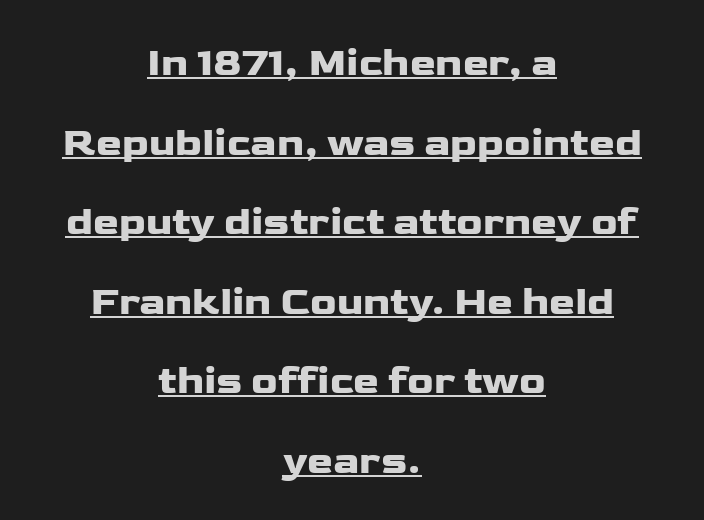
The lines in this sample share a center point and differ in where they start and stop. This rendering features underlined lettering. These lines are rendered in a variable-pitch font. The line-height multiplier appears high, well above default. Serifs: no, the terminals of the letterforms are clean. Do the letters lean? They stand straight.
